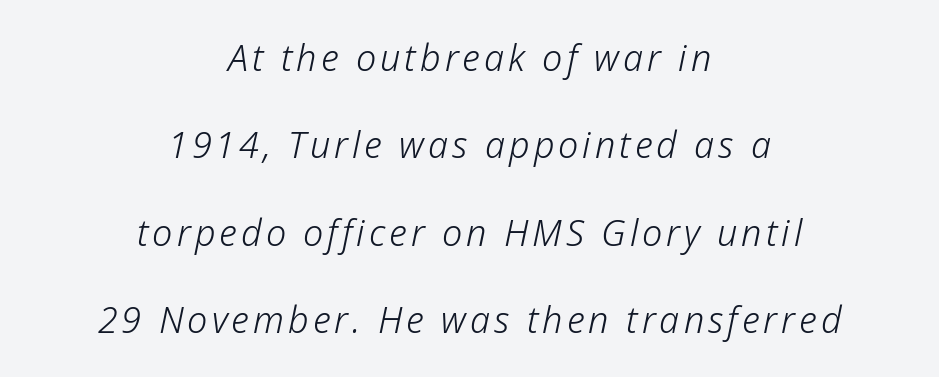
Anything drawn beneath the words? Only blank space. This block would shrink considerably if given ordinary leading; it's expanded now. Here the designer chose a conventional face with non-uniform glyph widths. Looking at the ascenders, they clearly lean.
